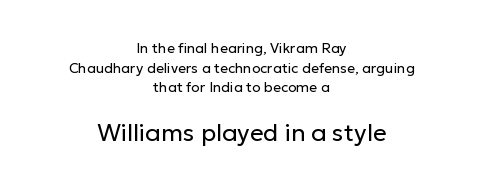
The image shows 24 px text type, upright; set centered, normal line spacing (1.41x), normal letter spacing, not underlined; the second (bottom) block is 1.71x larger.
